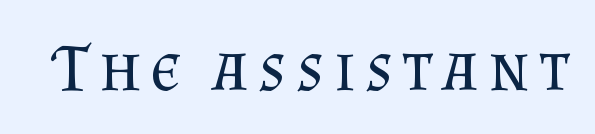
The image shows 68 px regular-weight serif type, upright; set not underlined; medium stroke contrast and a small x-height.
